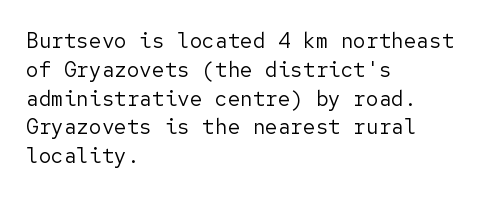
Q: Is the text bold? A: No.
Q: Is the text italic (slanted)? A: No, it is upright.
Q: Is the text underlined? A: No.
Q: How is the paragraph aligned? A: Left-aligned.
Q: Is the spacing between letters normal or unusually wide? A: Normal.
Q: Is the spacing between lines tight, normal or loose? A: Normal.
